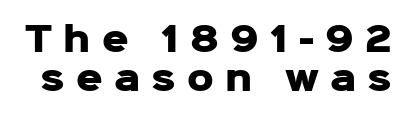
The image shows 33 px heavy sans-serif type, upright; set line spacing 1.17x, unusually wide letter spacing (+0.34 em), not underlined; low stroke contrast and a medium x-height.
